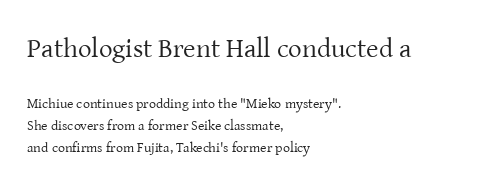
Q: Is the text bold? A: No.
Q: Is the text italic (slanted)? A: No, it is upright.
Q: Is the text underlined? A: No.
Q: How is the paragraph aligned? A: Left-aligned.
Q: Is the spacing between letters normal or unusually wide? A: Normal.
Q: Is the spacing between lines tight, normal or loose? A: Normal.
Q: Which block of text is set in a larger size, the first (top) or the second (bottom)? A: The first (top) one.
